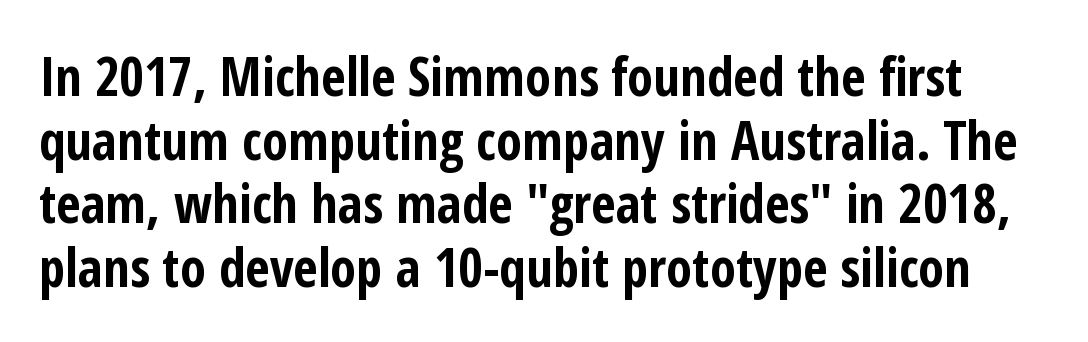
You can tell it's not italic because the verticals are truly vertical. A typesetter would call this proportional, since set widths differ per character. What weight is shown? A full bold with thick strokes. Unlike a traditional serif, this face leaves its strokes unadorned. Check under the words: just untouched page.
